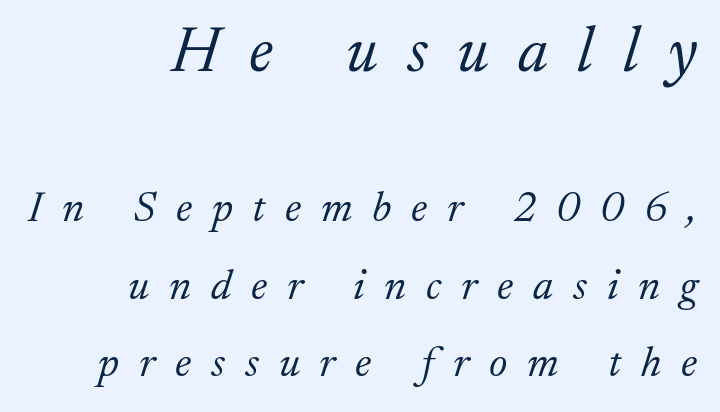
Observe the lean: these are italic letterforms. Descender tails drop into unmarked territory. Examine the stroke ends and you'll spot serifs. Stems and bowls with no extra thickness — not bold. Honestly, the letter spacing is so wide it's the main thing you notice.
